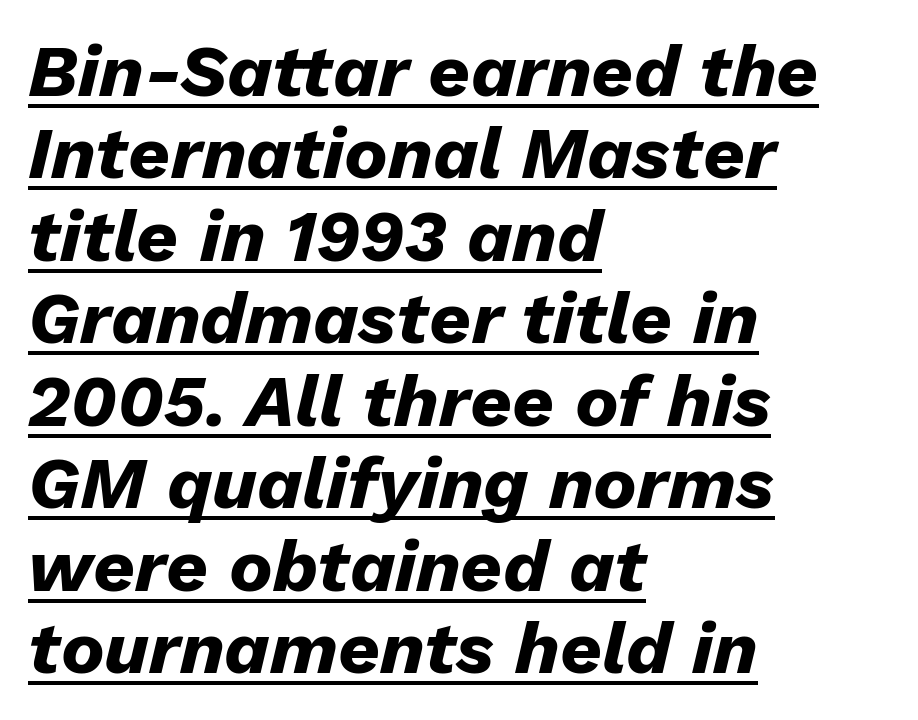
Q: Is the text bold? A: Yes.
Q: Is the text italic (slanted)? A: Yes, it leans right by about 13 degrees.
Q: Is the text underlined? A: Yes.
Q: How is the paragraph aligned? A: Left-aligned.
Q: Is the spacing between letters normal or unusually wide? A: Normal.
Q: Is the spacing between lines tight, normal or loose? A: Tight.
Q: Width (condensed, normal, or wide)? A: Normal.
Q: Stroke contrast? A: Low.
Q: x-height? A: Medium.
Q: Monospaced? A: No.
